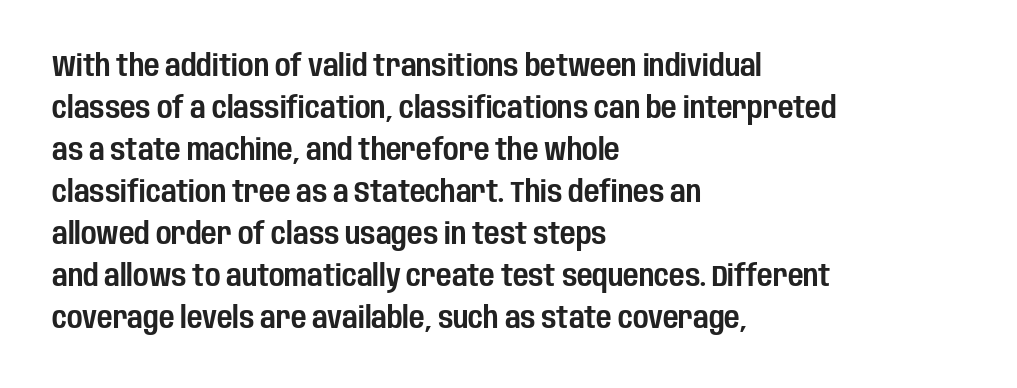
{"serif": "no", "italic": "no", "width": "condensed", "stroke_contrast": "low", "x_height": "large", "monospaced": "no", "underline": "no", "align": "left", "line_spacing": "normal", "line_spacing_ratio": 1.4, "letter_spacing": "normal", "letter_spacing_em": 0.0, "glyph_px": 30}
